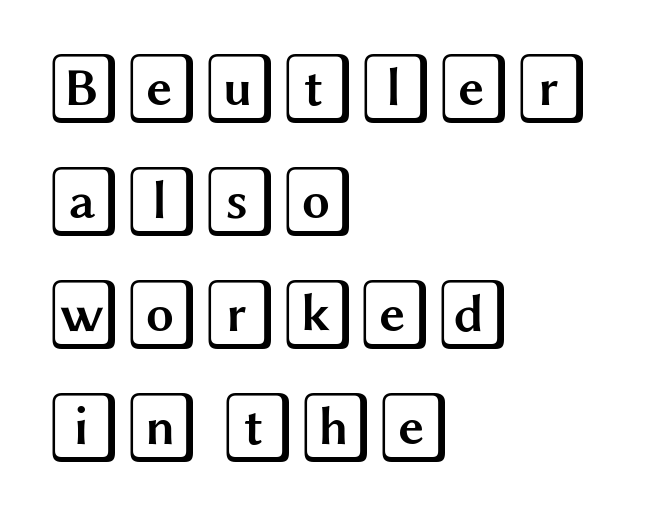
{"italic": "no", "width": "wide", "x_height": "large", "underline": "no", "align": "left", "line_spacing": "normal", "line_spacing_ratio": 1.59, "letter_spacing": "normal", "letter_spacing_em": 0.0, "glyph_px": 71}
